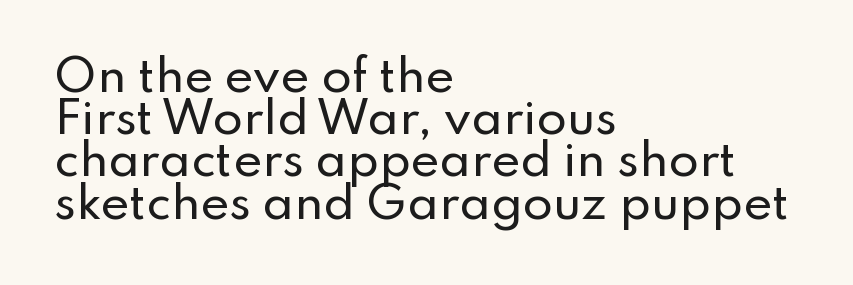
Interline gaps are noticeably narrow in this sample. Posture: vertical. The setting favours the left margin, as ordinary paragraphs usually do. The rendering uses natural spacing where letterforms have individual widths. Type style note: lacks serifs. There is no visible air inserted between adjacent glyphs.
